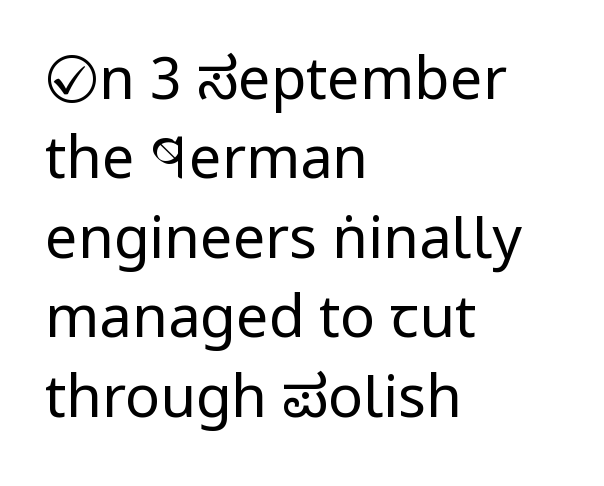
Q: Is the text bold? A: No.
Q: Is the text italic (slanted)? A: No, it is upright.
Q: Is the typeface a serif or a sans-serif typeface? A: Sans-serif.
Q: Is the text underlined? A: No.
Q: How is the paragraph aligned? A: Left-aligned.
Q: Is the spacing between letters normal or unusually wide? A: Normal.
Q: Is the spacing between lines tight, normal or loose? A: Normal.
Q: Width (condensed, normal, or wide)? A: Condensed.
Q: Stroke contrast? A: Low.
Q: x-height? A: Large.
Q: Monospaced? A: No.
